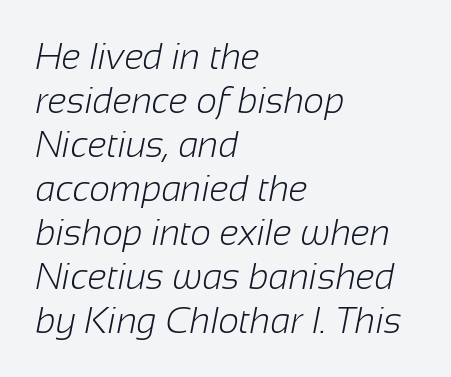
{"serif": "no", "bold": "no", "weight": "light", "width": "normal", "stroke_contrast": "low", "x_height": "medium", "monospaced": "no", "underline": "no", "align": "left", "line_spacing_ratio": 1.22, "letter_spacing": "normal", "letter_spacing_em": 0.0, "glyph_px": 36}
